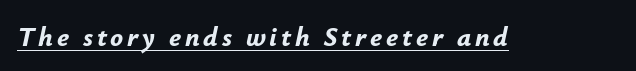
The image shows 27 px bold type, italic (leaning right); set underlined.
